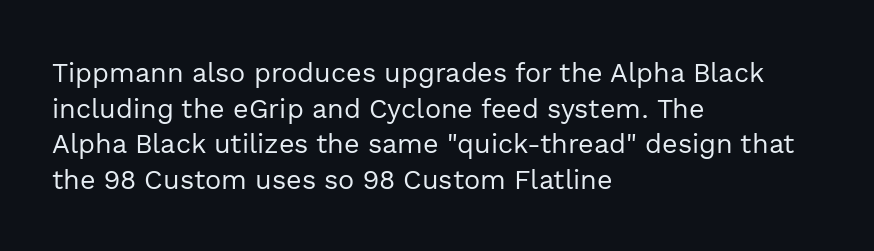
Notice how descenders clear the ascenders below comfortably — that's standard leading. Rule under the text: the space is simply empty. This rendering uses left alignment, leaving the right contour irregular. The type sits square on the baseline with zero lean. The font sits on the lighter half of the weight spectrum, regular included. The gaps between neighbouring characters are ordinary and unremarkable.
